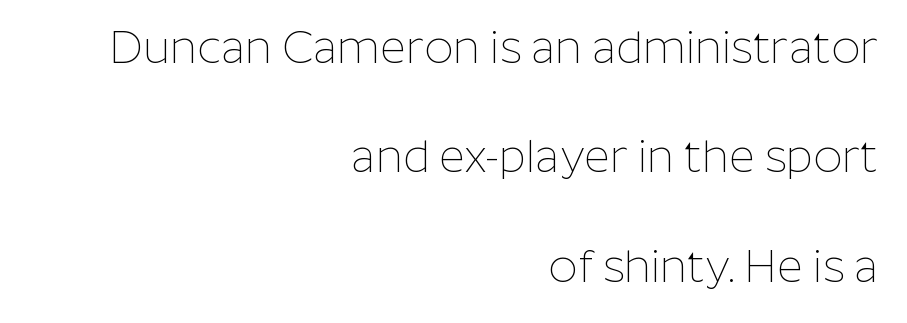
Compared with a flush-left layout, this one pins lines to the opposite, right side. Ascenders rise straight up at ninety degrees. Grotesque or geometric, the face here clearly has no serifs. Each new line begins a long way beneath the previous one. Descender tails drop into unmarked territory. Varying glyph widths throughout — classic text-font behaviour.
